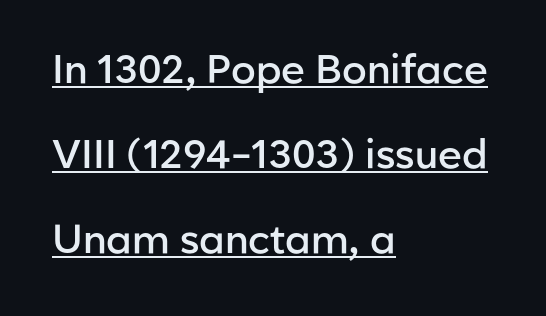
{"serif": "no", "italic": "no", "bold": "semi", "weight": "semibold", "width": "normal", "stroke_contrast": "low", "x_height": "medium", "monospaced": "no", "underline": "yes", "align": "left", "line_spacing": "loose", "line_spacing_ratio": 2.13, "letter_spacing": "normal", "letter_spacing_em": 0.0, "glyph_px": 40}
